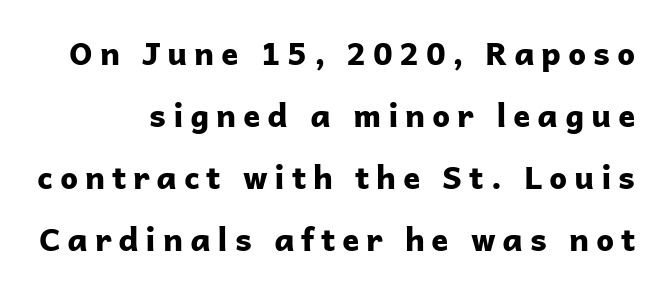
Q: Is the text bold? A: Yes.
Q: Is the text italic (slanted)? A: No, it is upright.
Q: Is the typeface a serif or a sans-serif typeface? A: Sans-serif.
Q: Is the text underlined? A: No.
Q: Is the spacing between letters normal or unusually wide? A: Unusually wide.
Q: Is the spacing between lines tight, normal or loose? A: Loose.
Q: Width (condensed, normal, or wide)? A: Normal.
Q: Stroke contrast? A: Low.
Q: x-height? A: Medium.
Q: Monospaced? A: No.
